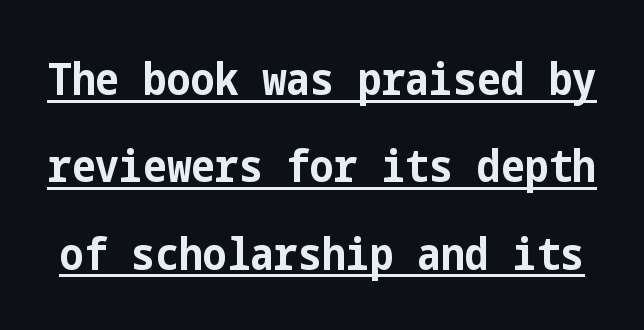
Q: Is the text bold? A: Yes.
Q: Is the text italic (slanted)? A: No, it is upright.
Q: Is the typeface a serif or a sans-serif typeface? A: Sans-serif.
Q: Is the text underlined? A: Yes.
Q: Is the spacing between letters normal or unusually wide? A: Normal.
Q: Is the spacing between lines tight, normal or loose? A: Loose.
Q: Width (condensed, normal, or wide)? A: Condensed.
Q: Stroke contrast? A: Low.
Q: x-height? A: Medium.
